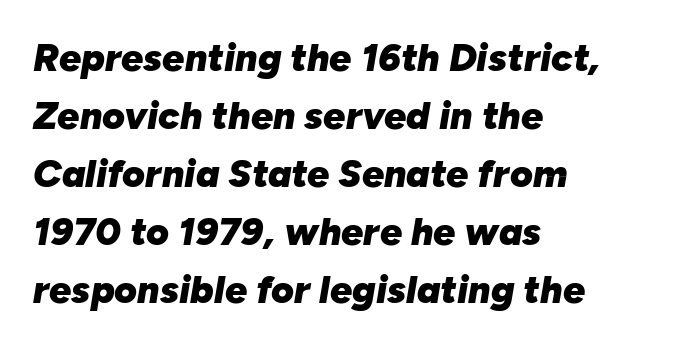
The image shows 39 px heavy type, italic (leaning right); set left-aligned, normal line spacing (1.49x), normal letter spacing, not underlined; low stroke contrast and a medium x-height.
